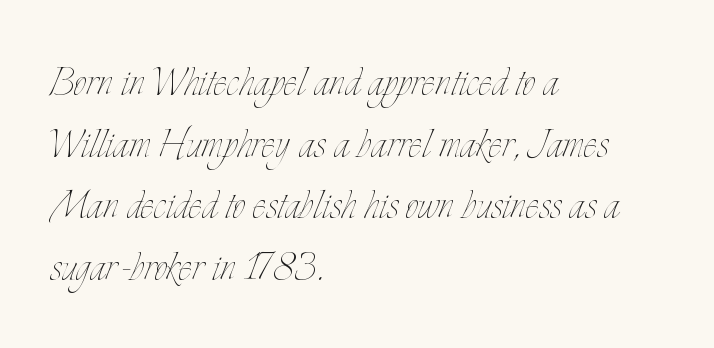
Q: Is the text bold? A: No.
Q: Is the text italic (slanted)? A: Yes.
Q: Is the text underlined? A: No.
Q: How is the paragraph aligned? A: Left-aligned.
Q: Is the spacing between letters normal or unusually wide? A: Normal.
Q: Width (condensed, normal, or wide)? A: Condensed.
Q: Stroke contrast? A: Low.
Q: x-height? A: Small.
Q: Monospaced? A: No.
